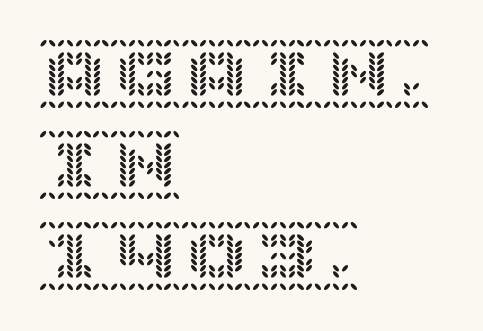
Observe the ordinary spacing: letters are neighbours, not strangers. Horizontally, the lines are justified to the leading edge only. The letters stand upright; this is a roman face. The baseline area is clear. Students, observe: this is what conventionally led text looks like.
